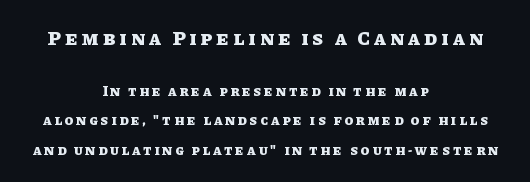
{"italic": "no", "bold": "yes", "underline": "no", "align": "center", "line_spacing": "loose", "line_spacing_ratio": 2.1, "letter_spacing": "wide", "letter_spacing_em": 0.21, "larger_block": "first", "size_ratio": 1.43, "glyph_px": 20}
